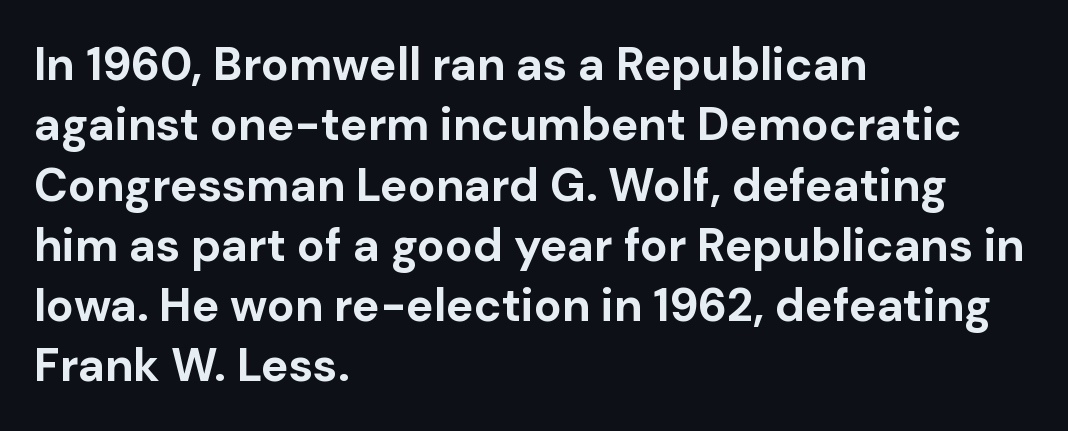
Vertical spacing — default. A typesetter would call this zero additional tracking. Every character sits straight up, as roman type does. Each letter keeps its own natural width here, so spacing adapts to shape. This is sans-serif lettering, the kind often seen on screens and signage.
